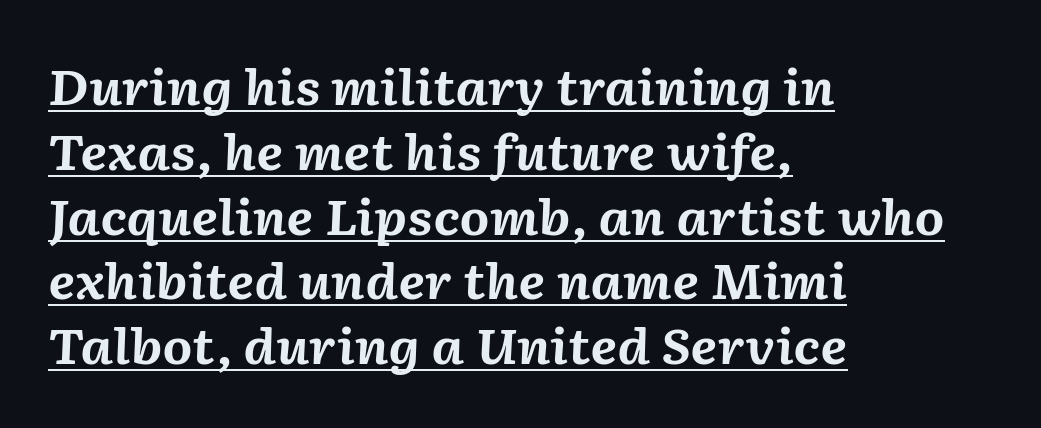
The image shows 48 px bold type, italic (leaning right); set left-aligned, normal line spacing (1.35x), normal letter spacing, underlined; medium stroke contrast and a medium x-height.
